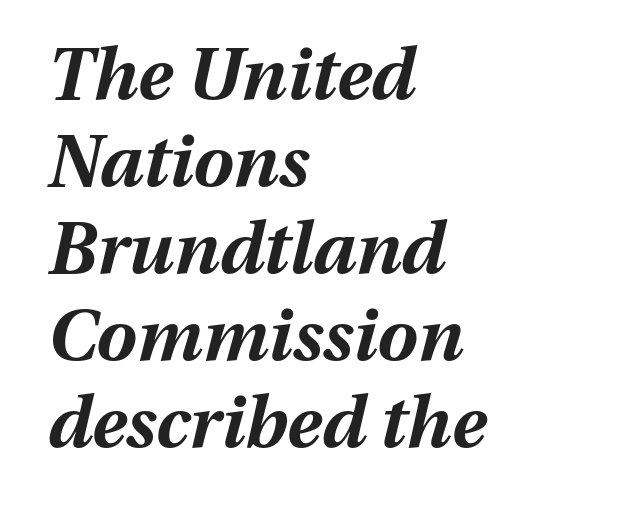
The image shows 72 px bold type, italic (leaning right); set left-aligned, line spacing 1.21x, normal letter spacing, not underlined; medium stroke contrast and a medium x-height.
